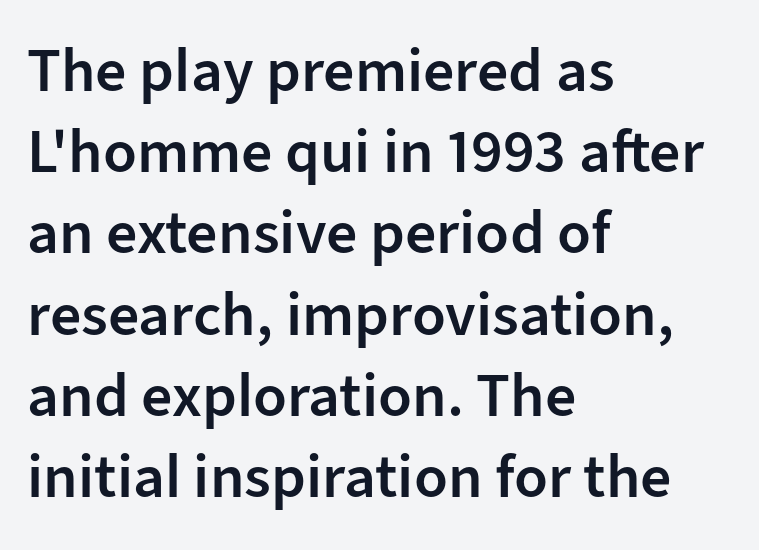
Q: Is the text bold? A: Semi-bold.
Q: Is the text italic (slanted)? A: No, it is upright.
Q: Is the typeface a serif or a sans-serif typeface? A: Sans-serif.
Q: Is the text underlined? A: No.
Q: How is the paragraph aligned? A: Left-aligned.
Q: Is the spacing between letters normal or unusually wide? A: Normal.
Q: Is the spacing between lines tight, normal or loose? A: Normal.
Q: Width (condensed, normal, or wide)? A: Normal.
Q: Stroke contrast? A: Low.
Q: x-height? A: Medium.
Q: Monospaced? A: No.
